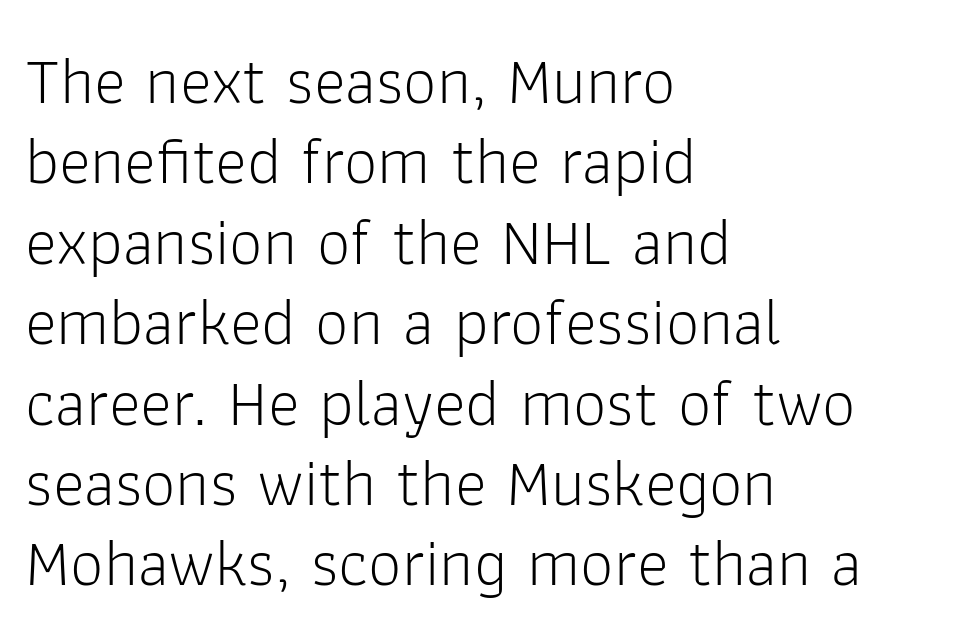
How are the letters spaced? Ordinarily, with no added tracking. The characters display no serif detailing; their extremities are plain. The string is rendered with underlining switched off. Unlike italic type, these characters show no tilt at all. The rendering uses natural spacing where letterforms have individual widths.
